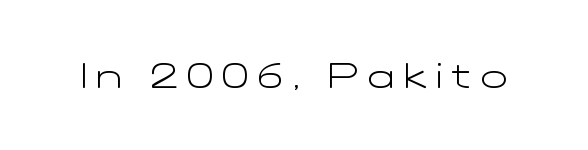
Q: Is the text bold? A: No.
Q: Is the text italic (slanted)? A: No, it is upright.
Q: Is the typeface a serif or a sans-serif typeface? A: Sans-serif.
Q: Is the text underlined? A: No.
Q: Is the spacing between letters normal or unusually wide? A: Unusually wide.
Q: Width (condensed, normal, or wide)? A: Wide.
Q: Stroke contrast? A: Low.
Q: x-height? A: Medium.
Q: Monospaced? A: No.
